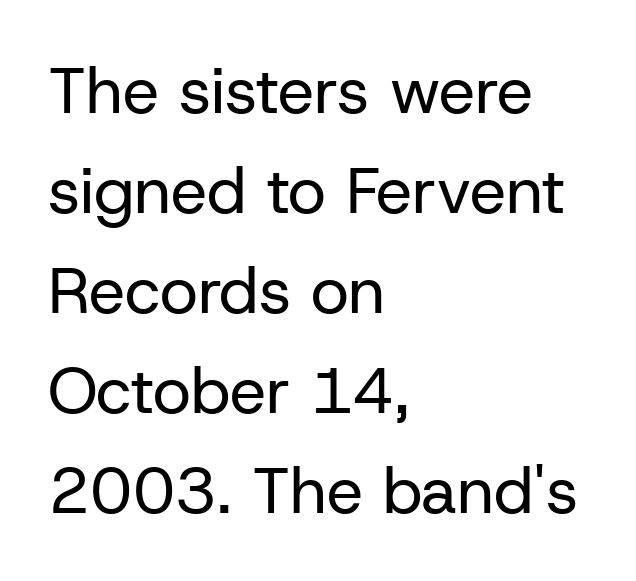
{"serif": "no", "italic": "no", "bold": "no", "weight": "regular", "width": "normal", "stroke_contrast": "low", "x_height": "medium", "monospaced": "no", "underline": "no", "align": "left", "line_spacing": "normal", "line_spacing_ratio": 1.54, "letter_spacing": "normal", "letter_spacing_em": 0.0, "glyph_px": 65}
